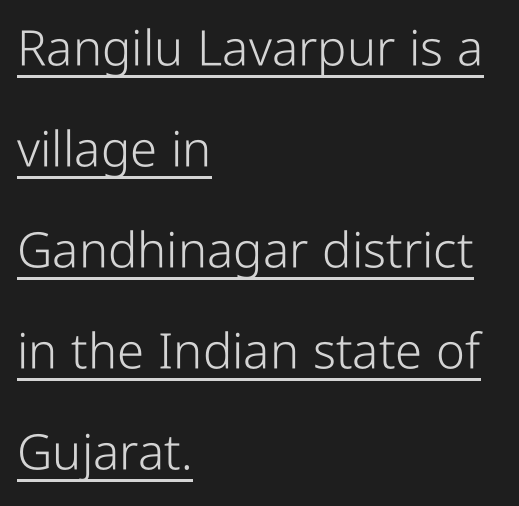
A baseline rule has been typeset under these characters. Each letter keeps its own natural width here, so spacing adapts to shape. No heavy texture on the line: the type isn't bold. The face used here is rendered with its standard letterfit. These lines are set flush left with a ragged right edge.
